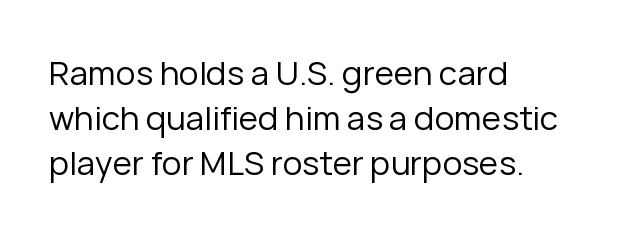
{"serif": "no", "italic": "no", "bold": "no", "weight": "regular", "width": "normal", "stroke_contrast": "low", "x_height": "medium", "monospaced": "no", "underline": "no", "align": "left", "line_spacing": "normal", "line_spacing_ratio": 1.37, "letter_spacing": "normal", "letter_spacing_em": 0.0, "glyph_px": 33}
